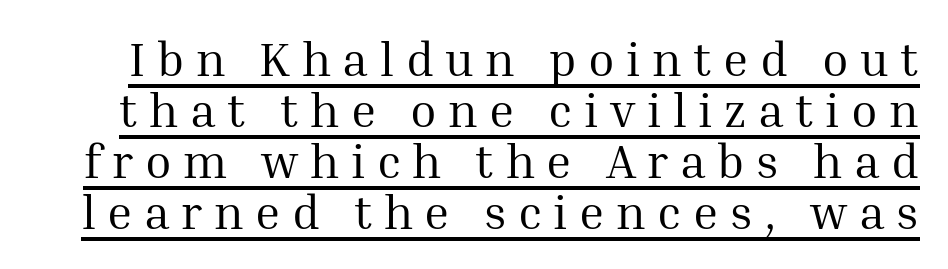
The image shows 48 px regular-weight serif type, upright; set tight line spacing (1.06x), unusually wide letter spacing (+0.24 em), underlined; medium stroke contrast and a medium x-height.
